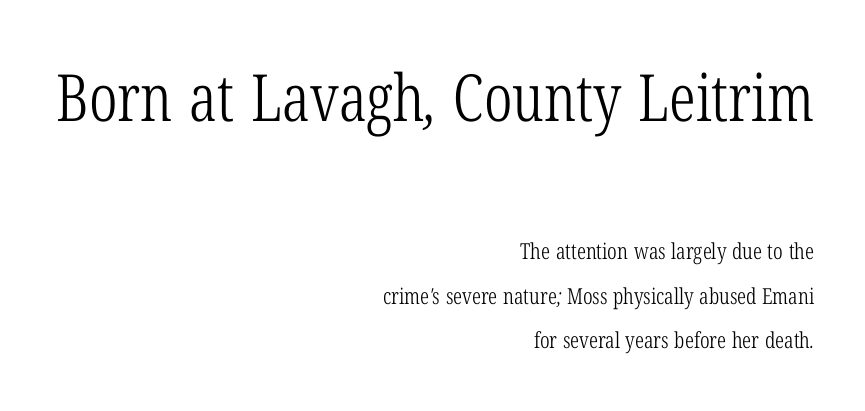
Q: Is the text bold? A: No.
Q: Is the typeface a serif or a sans-serif typeface? A: Serif.
Q: Is the text underlined? A: No.
Q: How is the paragraph aligned? A: Right-aligned.
Q: Is the spacing between letters normal or unusually wide? A: Normal.
Q: Is the spacing between lines tight, normal or loose? A: Loose.
Q: Which block of text is set in a larger size, the first (top) or the second (bottom)? A: The first (top) one.
Q: Width (condensed, normal, or wide)? A: Condensed.
Q: Stroke contrast? A: Low.
Q: x-height? A: Medium.
Q: Monospaced? A: No.
